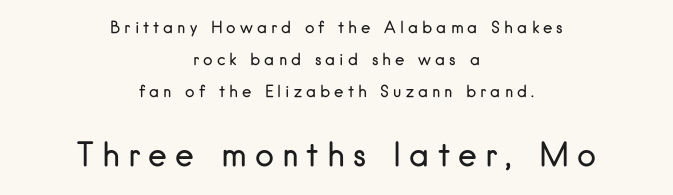
A typesetter would call this heavily tracked-out type. Reading down the column, the eye jumps a long way to each next line. This is not heavy type; no bold has been used. Proportional: the letters do not fall into vertical columns.
